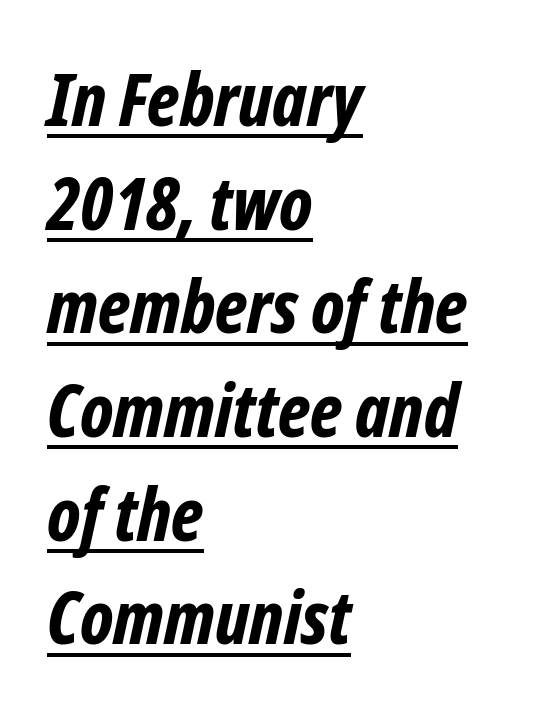
Q: Is the text bold? A: Yes.
Q: Is the text italic (slanted)? A: Yes, it leans right by about 12 degrees.
Q: Is the text underlined? A: Yes.
Q: How is the paragraph aligned? A: Left-aligned.
Q: Is the spacing between letters normal or unusually wide? A: Normal.
Q: Is the spacing between lines tight, normal or loose? A: Normal.
Q: Width (condensed, normal, or wide)? A: Condensed.
Q: Stroke contrast? A: Low.
Q: x-height? A: Medium.
Q: Monospaced? A: No.
